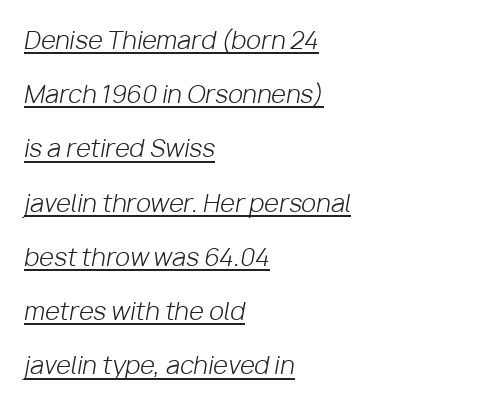
Style check: oblique. Emphasis is given by a line drawn under the lettering. Successive baselines arrive slowly, with a big drop between each. Heft: none added — not bold. Spacing between characters is what you'd get straight out of the box. Which margin do the lines hug? The left one — the right edge is uneven.
